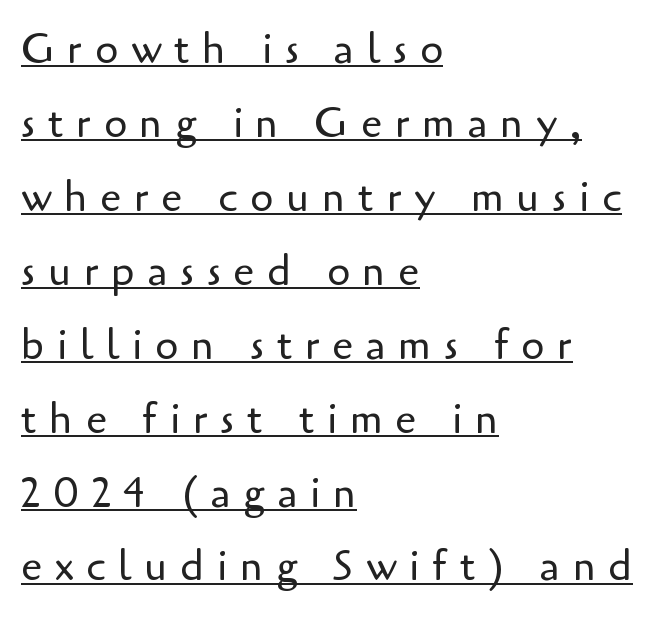
{"serif": "no", "italic": "no", "bold": "no", "weight": "regular", "width": "normal", "stroke_contrast": "low", "x_height": "small", "monospaced": "no", "underline": "yes", "align": "left", "line_spacing_ratio": 1.76, "letter_spacing": "wide", "letter_spacing_em": 0.3, "glyph_px": 42}
